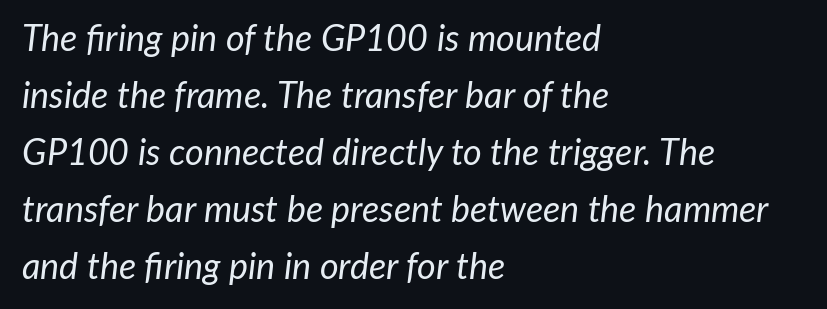
The image shows 36 px regular-weight type, italic (leaning right); set left-aligned, normal line spacing (1.58x), normal letter spacing, not underlined; low stroke contrast and a medium x-height.
